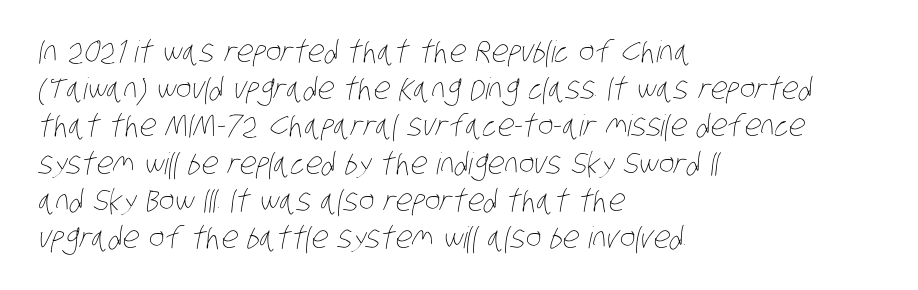
The image shows 30 px thin, condensed type; set left-aligned, line spacing 1.24x, normal letter spacing, not underlined; low stroke contrast and a large x-height.
